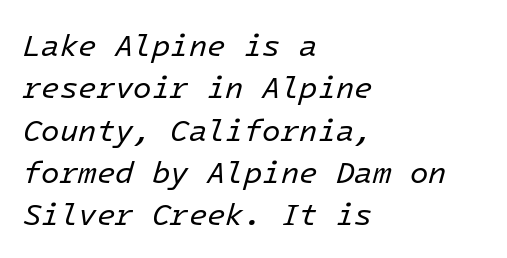
Regular leading. The face used here has a pronounced slope to its letters. A typesetter would call this zero additional tracking. The space directly below the letters is spotless. The setting favours the left margin, as ordinary paragraphs usually do.
